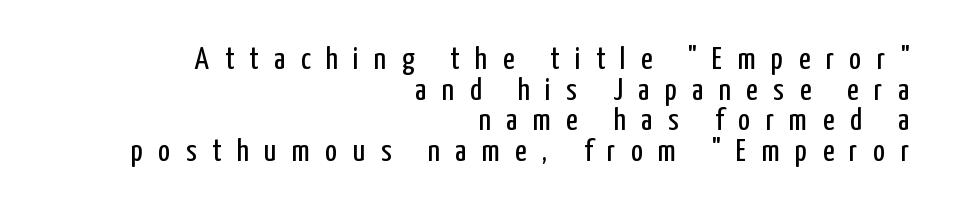
The rag falls on the left side of this text block. Just letters on the line, the space beneath them empty. Caption: expanded tracking, letters set apart. A sans-serif font was chosen for this passage. Each letter keeps its own natural width here, so spacing adapts to shape. The lettering holds an erect, upright posture throughout.
